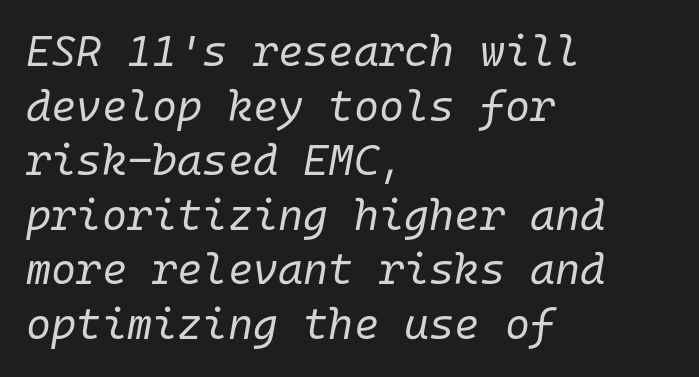
The image shows 43 px regular-weight type, italic (leaning right), monospaced; set left-aligned, normal line spacing (1.27x), normal letter spacing, not underlined; low stroke contrast and a medium x-height.
